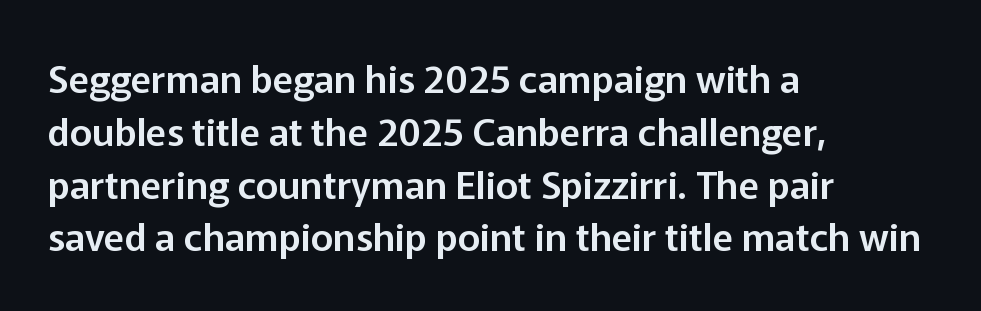
Q: Is the text italic (slanted)? A: No, it is upright.
Q: Is the typeface a serif or a sans-serif typeface? A: Sans-serif.
Q: Is the text underlined? A: No.
Q: How is the paragraph aligned? A: Left-aligned.
Q: Is the spacing between letters normal or unusually wide? A: Normal.
Q: Is the spacing between lines tight, normal or loose? A: Normal.
Q: Width (condensed, normal, or wide)? A: Normal.
Q: Stroke contrast? A: Low.
Q: x-height? A: Medium.
Q: Monospaced? A: No.
